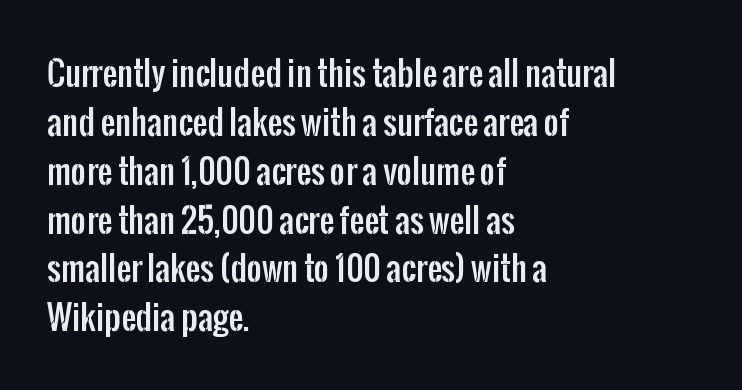
The tracking reads as untouched default to a designer's eye. Decoration check: the copy has no underline. Ascenders rise straight up at ninety degrees. The compositor pushed each line to the left boundary.
